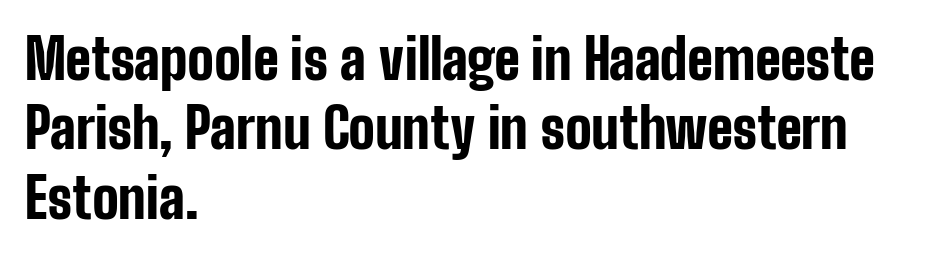
{"serif": "no", "italic": "no", "bold": "yes", "weight": "bold", "width": "condensed", "stroke_contrast": "low", "x_height": "medium", "monospaced": "no", "underline": "no", "align": "left", "line_spacing": "normal", "line_spacing_ratio": 1.26, "letter_spacing": "normal", "letter_spacing_em": 0.0, "glyph_px": 55}
